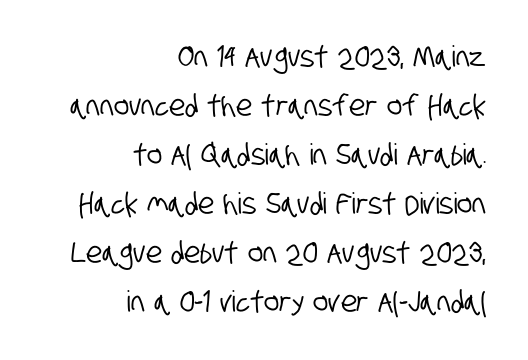
{"serif": "no", "width": "condensed", "stroke_contrast": "low", "x_height": "large", "monospaced": "no", "underline": "no", "align": "right", "line_spacing": "normal", "line_spacing_ratio": 1.69, "letter_spacing": "normal", "letter_spacing_em": 0.0, "glyph_px": 29}
